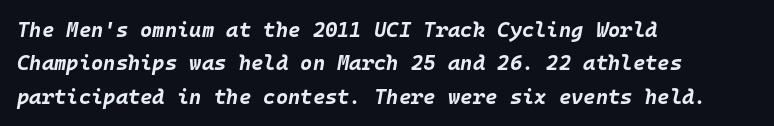
Casual observation: everything's shoved over to the left. Students, observe: this is what conventionally led text looks like. In terms of posture, this sample is oblique. The tracking reads as untouched default to a designer's eye.
